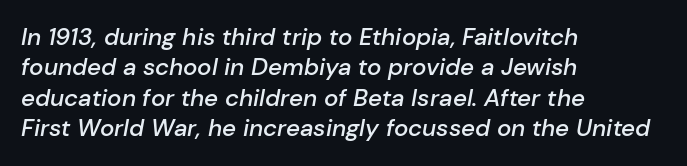
Q: Is the text bold? A: Semi-bold.
Q: Is the text italic (slanted)? A: Yes, it leans right by about 10 degrees.
Q: Is the text underlined? A: No.
Q: How is the paragraph aligned? A: Left-aligned.
Q: Is the spacing between letters normal or unusually wide? A: Normal.
Q: Is the spacing between lines tight, normal or loose? A: Normal.
